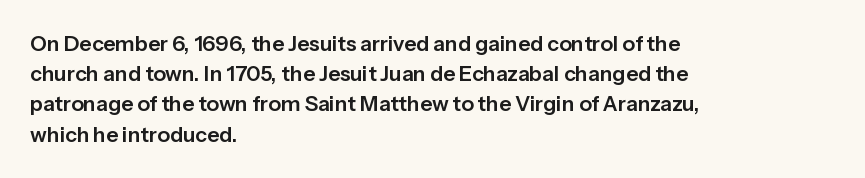
{"italic": "no", "underline": "no", "align": "left", "line_spacing": "normal", "line_spacing_ratio": 1.44, "letter_spacing": "normal", "letter_spacing_em": 0.0, "glyph_px": 21}
